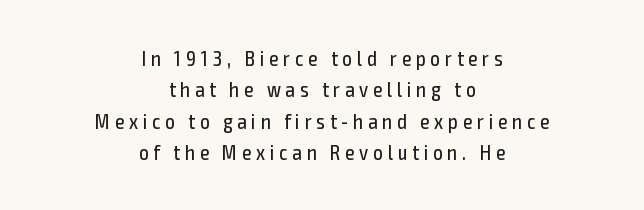
The image shows 21 px text type, upright; set centered, normal line spacing (1.49x), unusually wide letter spacing (+0.23 em), not underlined.
